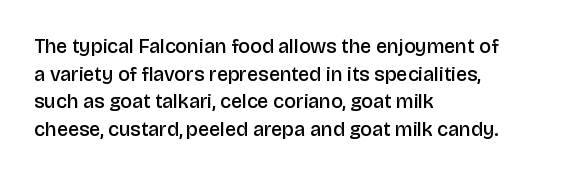
The rendering uses a moderate line-height, typical for paragraphs. Here the glyphs are tracked normally, forming tight word shapes. The lines are quadded left. Has an underline been added? It has not. The font is running at a semibold setting, under full bold.
